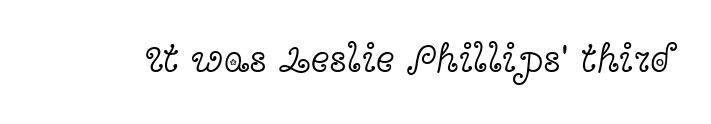
{"serif": "yes", "italic": "no", "bold": "no", "weight": "light", "width": "wide", "x_height": "medium", "monospaced": "no", "underline": "no", "letter_spacing": "normal", "letter_spacing_em": 0.0, "glyph_px": 40}
